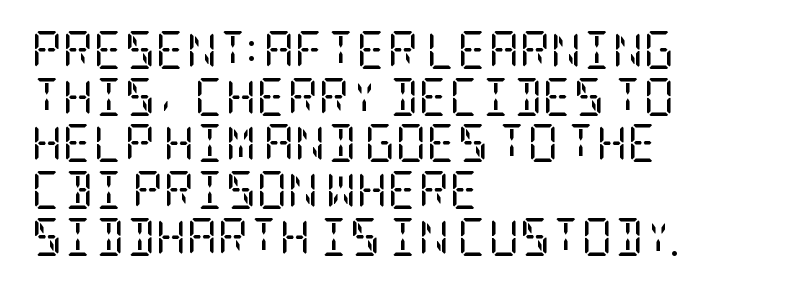
Q: Is the text bold? A: No.
Q: Is the text italic (slanted)? A: No, it is upright.
Q: Is the typeface a serif or a sans-serif typeface? A: Serif.
Q: Is the text underlined? A: No.
Q: How is the paragraph aligned? A: Left-aligned.
Q: Is the spacing between letters normal or unusually wide? A: Normal.
Q: Width (condensed, normal, or wide)? A: Condensed.
Q: Stroke contrast? A: Low.
Q: x-height? A: Large.
